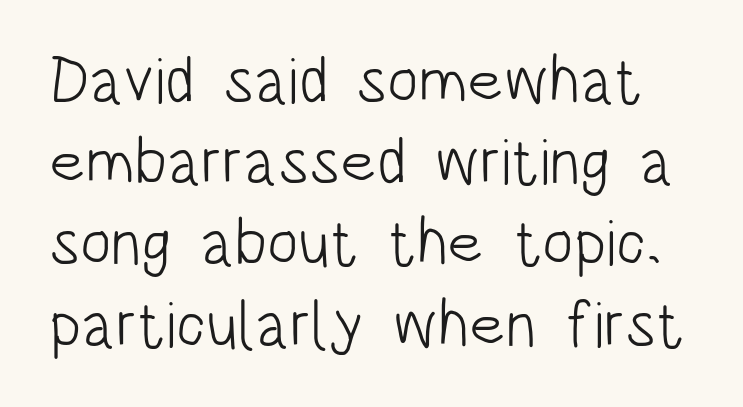
Q: Is the text bold? A: No.
Q: Is the text italic (slanted)? A: No, it is upright.
Q: Is the typeface a serif or a sans-serif typeface? A: Sans-serif.
Q: Is the text underlined? A: No.
Q: Is the spacing between letters normal or unusually wide? A: Normal.
Q: Is the spacing between lines tight, normal or loose? A: Normal.
Q: Width (condensed, normal, or wide)? A: Condensed.
Q: Stroke contrast? A: Low.
Q: x-height? A: Large.
Q: Monospaced? A: No.
